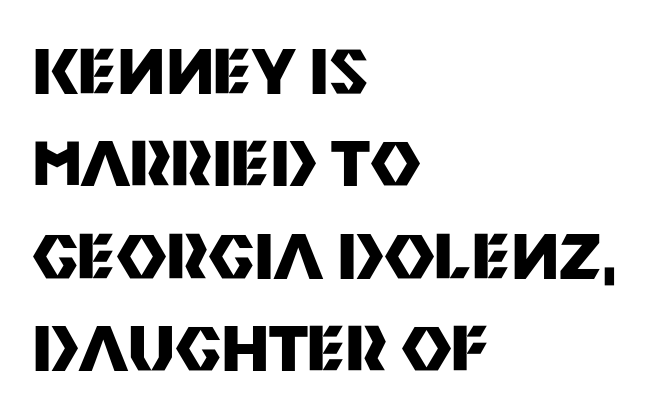
Q: Is the text bold? A: Yes.
Q: Is the text italic (slanted)? A: No, it is upright.
Q: Is the typeface a serif or a sans-serif typeface? A: Sans-serif.
Q: Is the text underlined? A: No.
Q: How is the paragraph aligned? A: Left-aligned.
Q: Is the spacing between letters normal or unusually wide? A: Normal.
Q: Is the spacing between lines tight, normal or loose? A: Normal.
Q: Width (condensed, normal, or wide)? A: Normal.
Q: Stroke contrast? A: Medium.
Q: x-height? A: Large.
Q: Monospaced? A: No.
